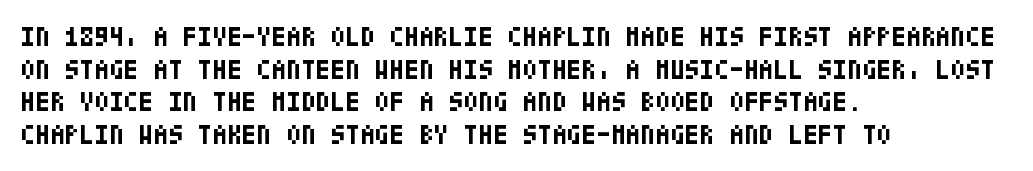
Q: Is the text bold? A: Yes.
Q: Is the text italic (slanted)? A: No, it is upright.
Q: Is the text underlined? A: No.
Q: How is the paragraph aligned? A: Left-aligned.
Q: Is the spacing between letters normal or unusually wide? A: Normal.
